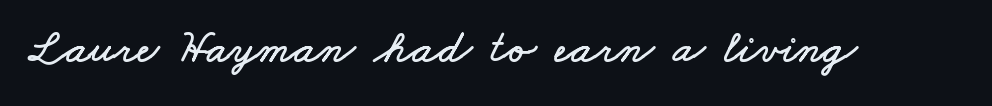
Q: Is the text underlined? A: No.
Q: Is the spacing between letters normal or unusually wide? A: Normal.
Q: Width (condensed, normal, or wide)? A: Wide.
Q: Stroke contrast? A: Low.
Q: x-height? A: Small.
Q: Monospaced? A: No.
